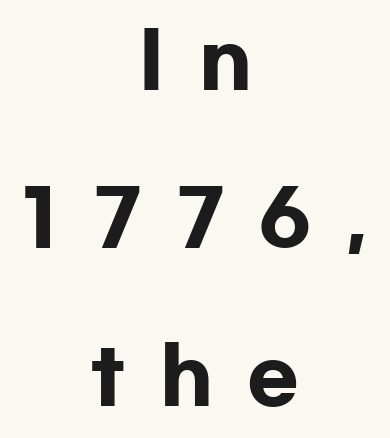
The image shows 76 px heavy, wide sans-serif type, upright; set centered, loose line spacing (2.08x), unusually wide letter spacing (+0.46 em), not underlined; low stroke contrast and a medium x-height.
